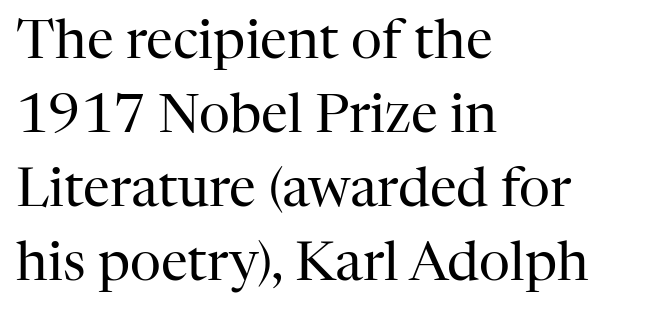
The leading is moderate, giving the passage an even texture. Here the designer chose a conventional face with non-uniform glyph widths. Stroke thickness stays within the range of a standard reading face or lighter. Quick note: underline off. The line texture is even and compact thanks to regular tracking.
